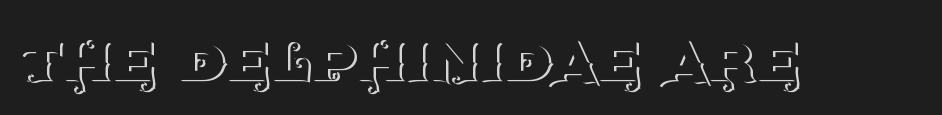
The image shows 76 px thin serif type, upright; set normal letter spacing, not underlined; medium stroke contrast and a large x-height.
